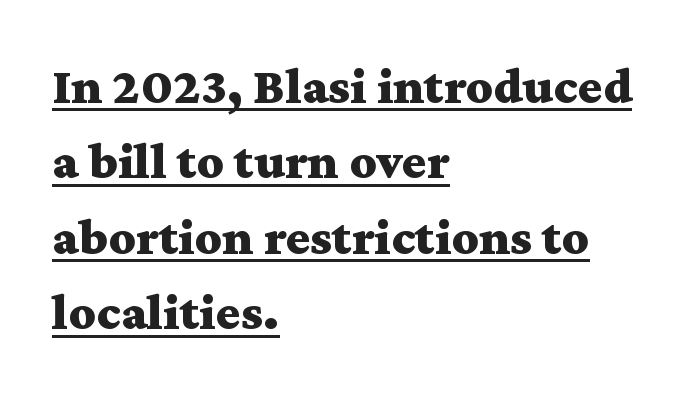
The characters display serif detailing at their extremities. A typographer would call this underscored text. Looks like regular typesetting: each glyph gets only the width it needs. The passage shown stacks its lines at a standard gap.
